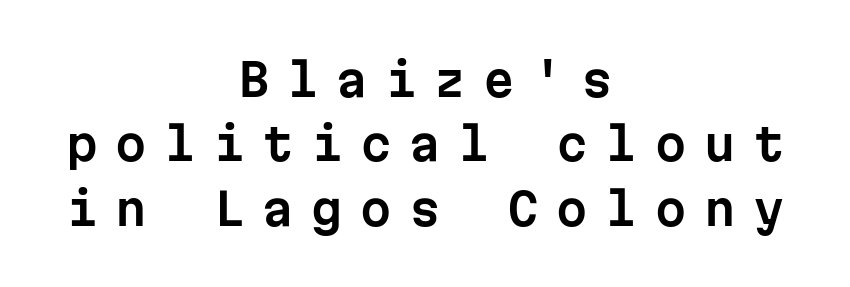
The image shows 45 px sans-serif type, upright, monospaced; set centered, normal line spacing (1.43x), unusually wide letter spacing (+0.39 em), not underlined; low stroke contrast and a medium x-height.
